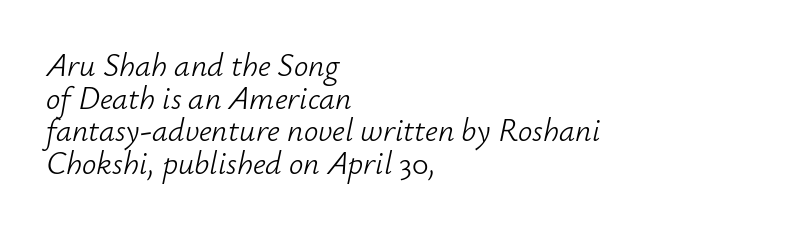
{"italic": "yes", "lean": "right", "slant_degrees": 12, "bold": "no", "weight": "light", "width": "normal", "stroke_contrast": "low", "x_height": "small", "monospaced": "no", "underline": "no", "align": "left", "line_spacing": "tight", "line_spacing_ratio": 1.02, "letter_spacing": "normal", "letter_spacing_em": 0.0, "glyph_px": 32}
